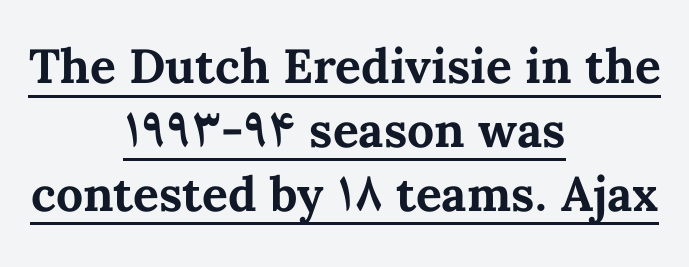
The image shows 48 px bold type, upright; set centered, normal line spacing (1.33x), normal letter spacing, underlined; medium stroke contrast and a medium x-height.
